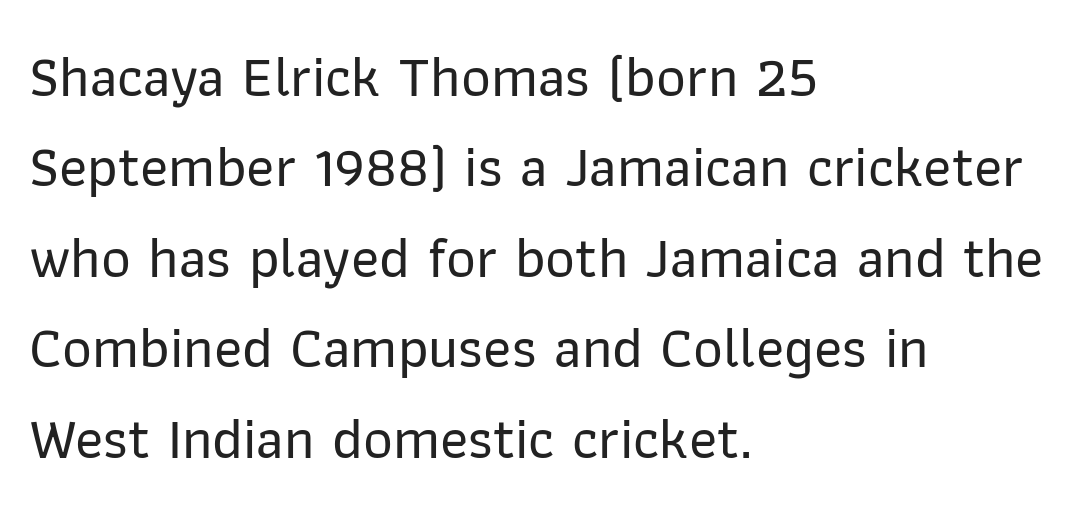
{"serif": "no", "italic": "no", "width": "normal", "stroke_contrast": "low", "x_height": "medium", "monospaced": "no", "underline": "no", "align": "left", "line_spacing": "normal", "line_spacing_ratio": 1.56, "letter_spacing": "normal", "letter_spacing_em": 0.0, "glyph_px": 58}
